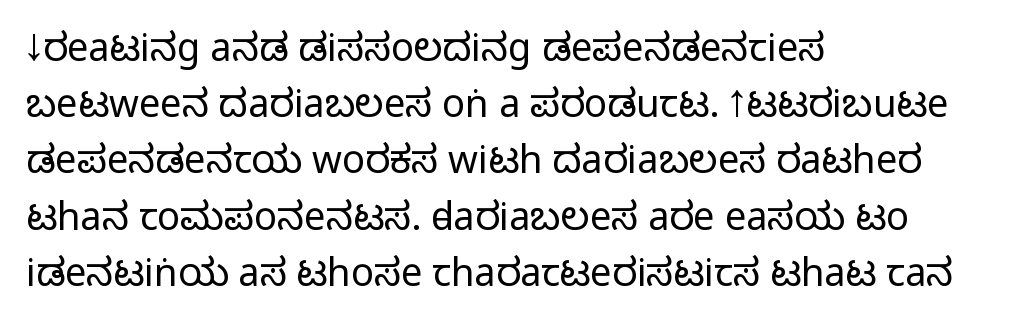
{"serif": "no", "italic": "no", "width": "condensed", "stroke_contrast": "medium", "monospaced": "no", "underline": "no", "align": "left", "line_spacing": "normal", "line_spacing_ratio": 1.48, "letter_spacing": "normal", "letter_spacing_em": 0.0, "glyph_px": 38}
